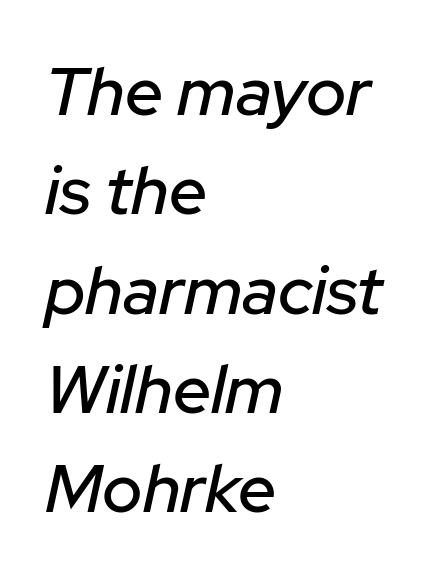
Decoration check: the copy has no underline. In CSS terms this would be text-align: left. The horizontal fit of the characters is conventional and even. Quick note: italic.
